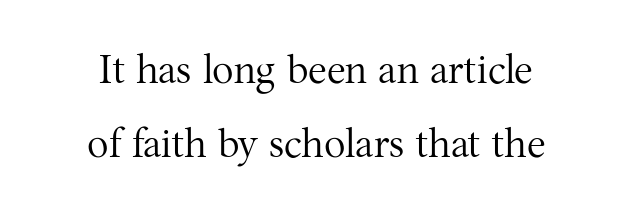
Q: Is the text bold? A: No.
Q: Is the text italic (slanted)? A: No, it is upright.
Q: Is the typeface a serif or a sans-serif typeface? A: Serif.
Q: Is the text underlined? A: No.
Q: Is the spacing between letters normal or unusually wide? A: Normal.
Q: Width (condensed, normal, or wide)? A: Normal.
Q: Stroke contrast? A: Medium.
Q: x-height? A: Medium.
Q: Monospaced? A: No.
